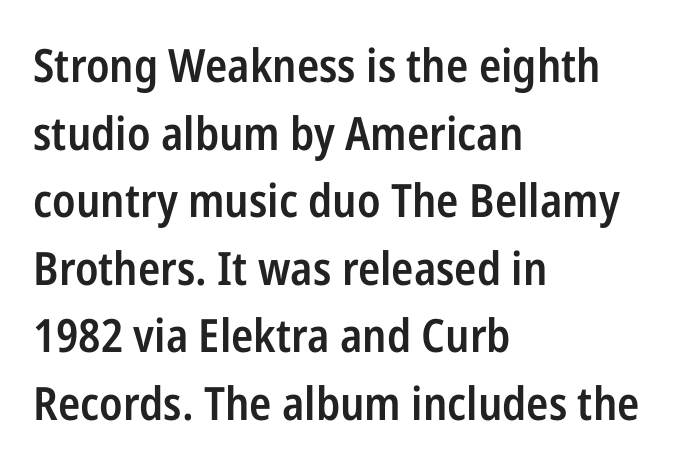
The image shows 46 px semibold, condensed sans-serif type, upright; set left-aligned, normal line spacing (1.47x), normal letter spacing, not underlined; low stroke contrast and a medium x-height.
